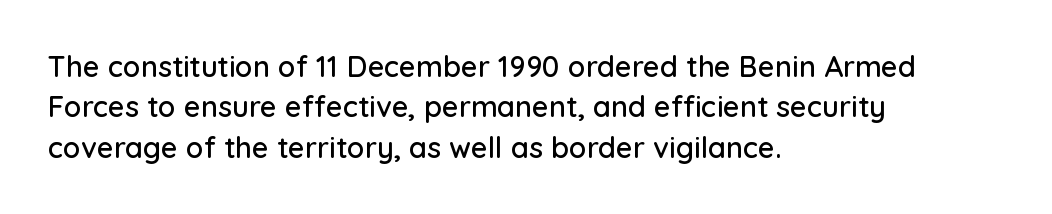
Q: Is the text italic (slanted)? A: No, it is upright.
Q: Is the typeface a serif or a sans-serif typeface? A: Sans-serif.
Q: Is the text underlined? A: No.
Q: How is the paragraph aligned? A: Left-aligned.
Q: Is the spacing between letters normal or unusually wide? A: Normal.
Q: Is the spacing between lines tight, normal or loose? A: Normal.
Q: Width (condensed, normal, or wide)? A: Normal.
Q: Stroke contrast? A: Low.
Q: x-height? A: Medium.
Q: Monospaced? A: No.
